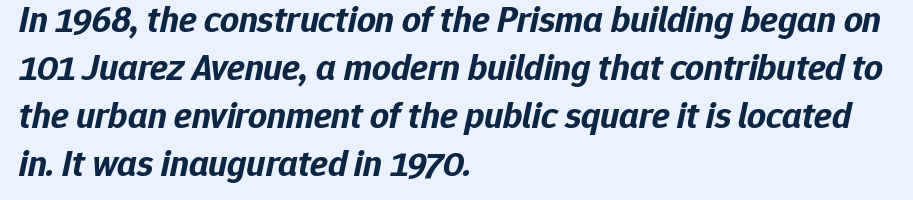
Q: Is the text bold? A: Yes.
Q: Is the text italic (slanted)? A: Yes, it leans right by about 12 degrees.
Q: Is the text underlined? A: No.
Q: How is the paragraph aligned? A: Left-aligned.
Q: Is the spacing between letters normal or unusually wide? A: Normal.
Q: Is the spacing between lines tight, normal or loose? A: Normal.
Q: Width (condensed, normal, or wide)? A: Normal.
Q: Stroke contrast? A: Low.
Q: x-height? A: Medium.
Q: Monospaced? A: No.
